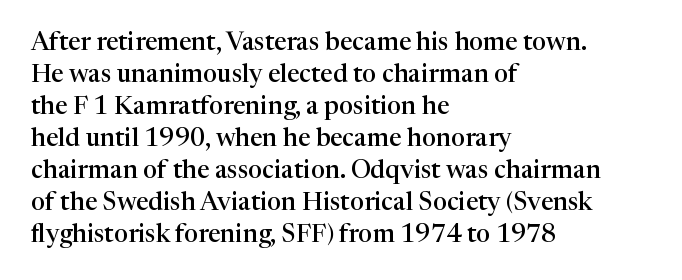
The image shows 25 px text type, upright; set left-aligned, normal line spacing (1.28x), normal letter spacing, not underlined.
